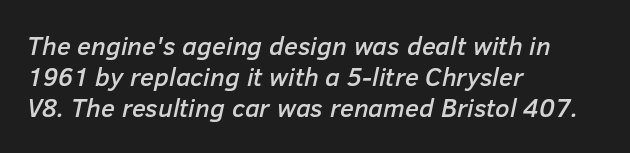
{"italic": "yes", "lean": "right", "slant_degrees": 12, "underline": "no", "align": "left", "line_spacing_ratio": 1.2, "letter_spacing": "normal", "letter_spacing_em": 0.0, "glyph_px": 26}
